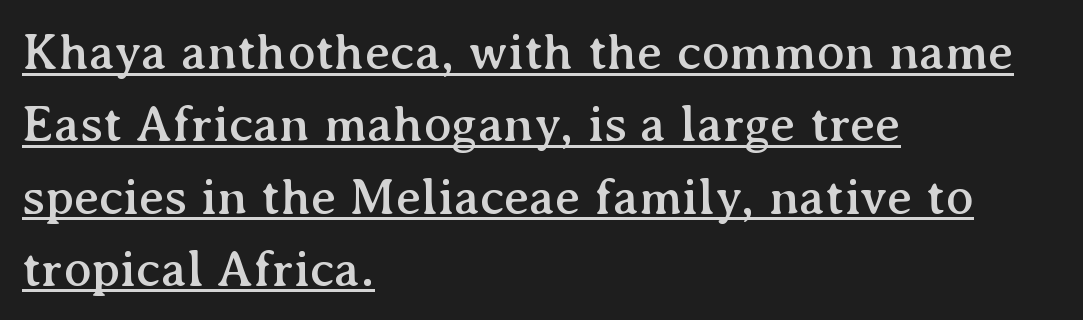
Spacing verdict: proportional, widths tailored to each character. Classification — serif. Summary of vertical rhythm: regular, with standard interline spacing. A student would call this left alignment; a typographer would say flush left, rag right. Tracking here is standard; glyphs follow each other at the usual distance. This rendering features underlined lettering.
